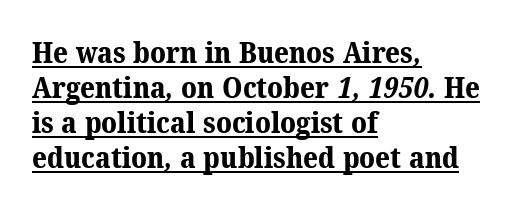
This sample uses plain, unmodified letter spacing. You could not count columns in this text — the font is proportionally spaced. As a designer I'd log this as weight 700, bold. The passage is arranged the way most books set body copy — flush left. Notice how a bar underscores the lettering throughout.
